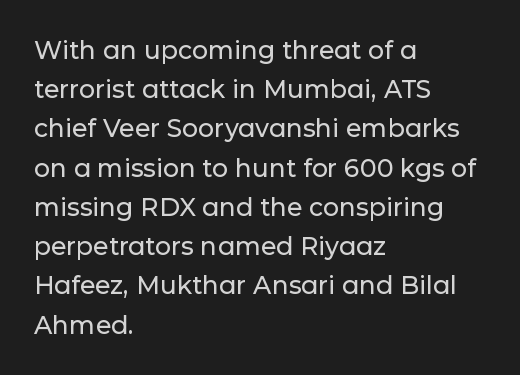
Q: Is the text italic (slanted)? A: No, it is upright.
Q: Is the text underlined? A: No.
Q: How is the paragraph aligned? A: Left-aligned.
Q: Is the spacing between letters normal or unusually wide? A: Normal.
Q: Is the spacing between lines tight, normal or loose? A: Normal.
